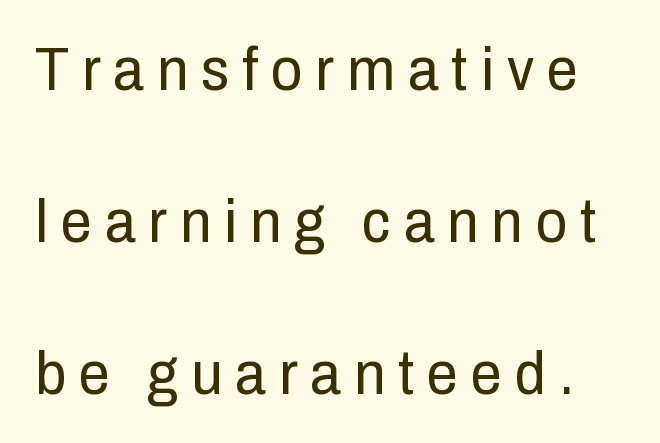
The axis of the letterforms is exactly vertical. The rendering shows plain stroke endings on the letterforms — a sans-serif design. Proportional: the letters do not fall into vertical columns. Stroke thickness stays within the range of a standard reading face or lighter.
